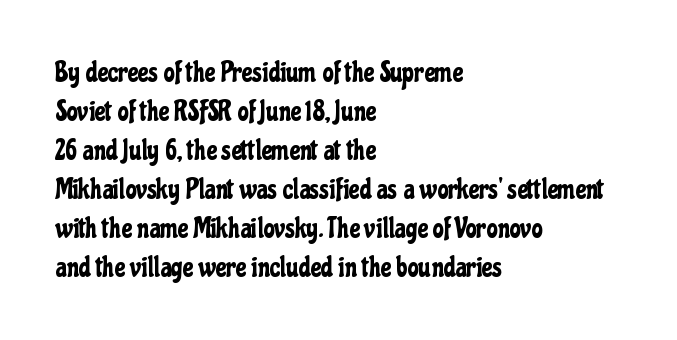
Check where the strokes stop: nothing finishes them off — pure sans. Tall strokes in this sample are plumb rather than angled. The passage shown is typed in a proportional face where columns would drift. The passage shown has conventional tracking throughout.
